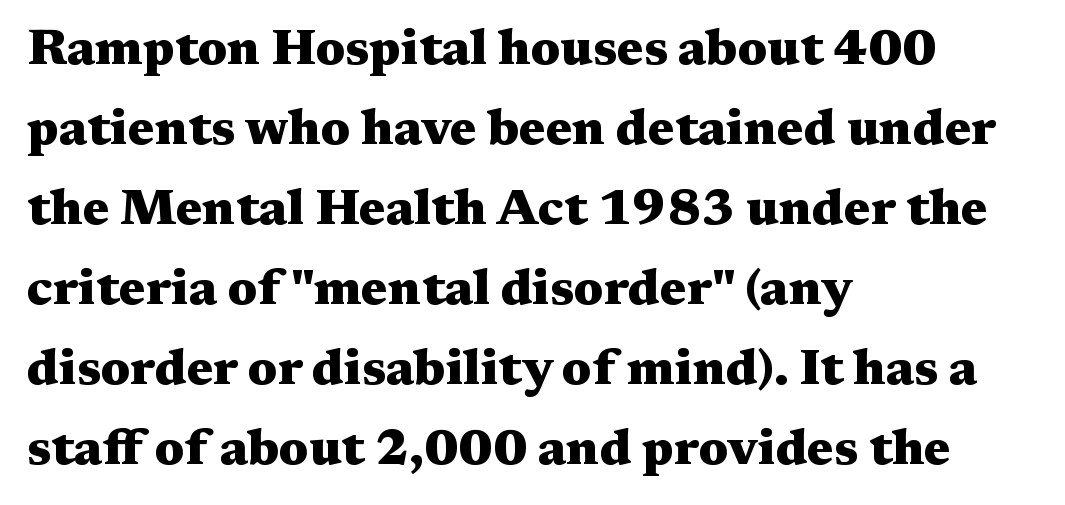
Q: Is the text bold? A: Yes.
Q: Is the text italic (slanted)? A: No, it is upright.
Q: Is the typeface a serif or a sans-serif typeface? A: Serif.
Q: Is the text underlined? A: No.
Q: How is the paragraph aligned? A: Left-aligned.
Q: Is the spacing between letters normal or unusually wide? A: Normal.
Q: Is the spacing between lines tight, normal or loose? A: Normal.
Q: Width (condensed, normal, or wide)? A: Wide.
Q: Stroke contrast? A: Medium.
Q: x-height? A: Medium.
Q: Monospaced? A: No.
